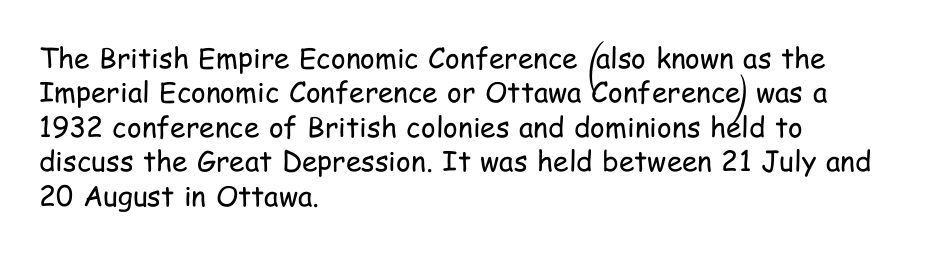
{"serif": "no", "italic": "no", "bold": "no", "weight": "regular", "width": "condensed", "stroke_contrast": "low", "x_height": "medium", "monospaced": "no", "underline": "no", "align": "left", "line_spacing_ratio": 1.23, "letter_spacing": "normal", "letter_spacing_em": 0.0, "glyph_px": 28}
